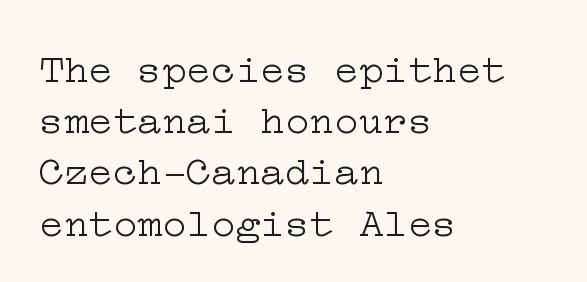
{"serif": "yes", "italic": "no", "bold": "no", "weight": "light", "width": "wide", "stroke_contrast": "low", "x_height": "medium", "underline": "no", "align": "left", "line_spacing": "normal", "line_spacing_ratio": 1.25, "letter_spacing": "normal", "letter_spacing_em": 0.0, "glyph_px": 41}
